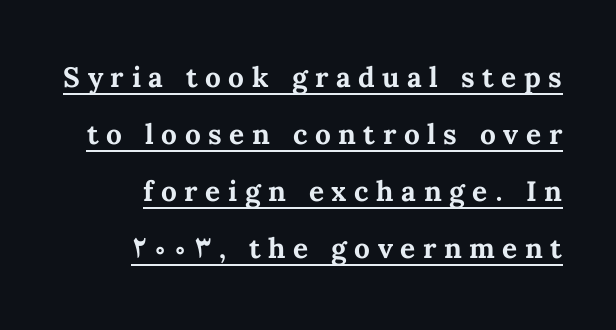
Q: Is the text bold? A: Yes.
Q: Is the text italic (slanted)? A: No, it is upright.
Q: Is the text underlined? A: Yes.
Q: How is the paragraph aligned? A: Right-aligned.
Q: Is the spacing between letters normal or unusually wide? A: Unusually wide.
Q: Is the spacing between lines tight, normal or loose? A: Loose.
Q: Width (condensed, normal, or wide)? A: Normal.
Q: Stroke contrast? A: Medium.
Q: x-height? A: Medium.
Q: Monospaced? A: No.
